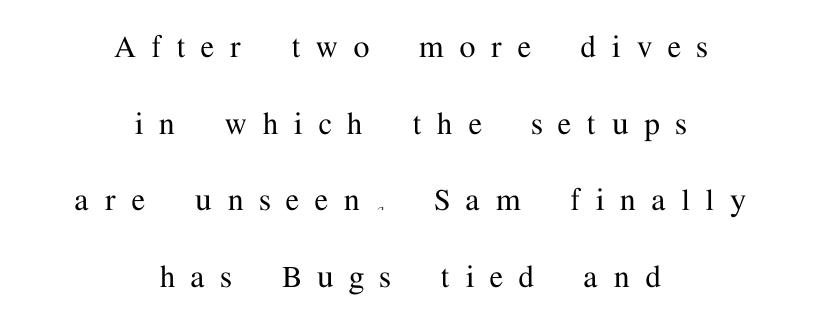
Nope, not italic — everything's standing straight. Casual observation: everything's sitting right in the middle. The passage shown is typed in a proportional face where columns would drift. The tracking jumps out immediately: characters are airy and widely separated. The line-height multiplier appears high, well above default.
